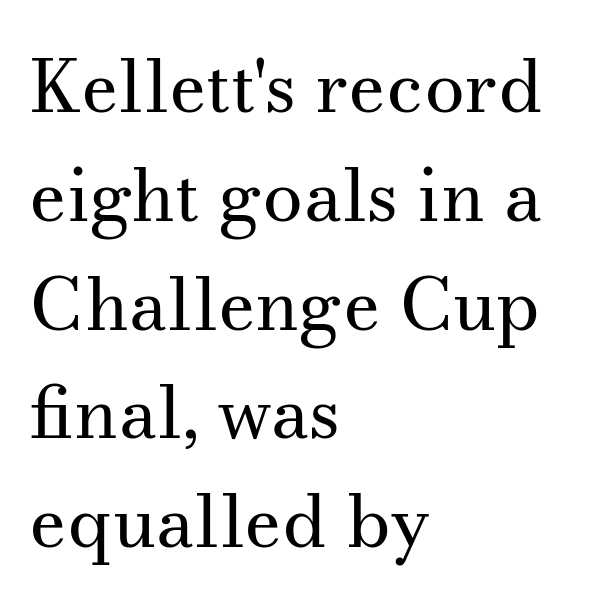
The block of text has a typical density, with ordinary space between rows. The font family rendered here belongs to the serif group. The space directly below the letters is spotless. A light-to-regular cut is what we see here.
